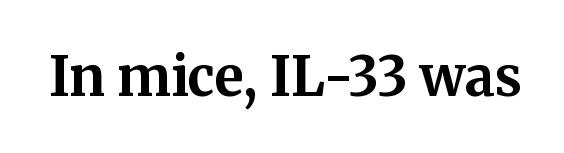
{"serif": "yes", "italic": "no", "bold": "yes", "weight": "bold", "width": "normal", "stroke_contrast": "medium", "x_height": "medium", "monospaced": "no", "underline": "no", "letter_spacing": "normal", "letter_spacing_em": 0.0, "glyph_px": 54}
